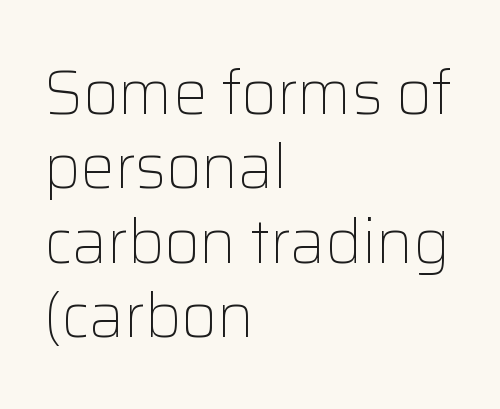
Q: Is the text bold? A: No.
Q: Is the text italic (slanted)? A: No, it is upright.
Q: Is the typeface a serif or a sans-serif typeface? A: Sans-serif.
Q: Is the text underlined? A: No.
Q: How is the paragraph aligned? A: Left-aligned.
Q: Is the spacing between letters normal or unusually wide? A: Normal.
Q: Width (condensed, normal, or wide)? A: Normal.
Q: Stroke contrast? A: Low.
Q: x-height? A: Medium.
Q: Monospaced? A: No.
